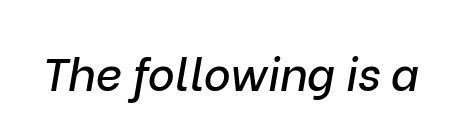
{"italic": "yes", "lean": "right", "slant_degrees": 9, "width": "normal", "stroke_contrast": "low", "x_height": "medium", "monospaced": "no", "underline": "no", "letter_spacing": "normal", "letter_spacing_em": 0.0, "glyph_px": 46}
